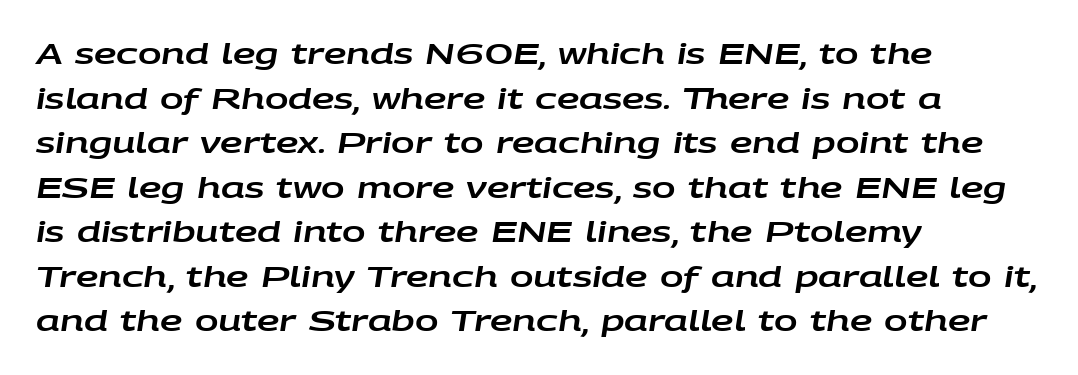
Q: Is the text italic (slanted)? A: Yes, it leans right by about 9 degrees.
Q: Is the text underlined? A: No.
Q: How is the paragraph aligned? A: Left-aligned.
Q: Is the spacing between letters normal or unusually wide? A: Normal.
Q: Is the spacing between lines tight, normal or loose? A: Normal.
Q: Width (condensed, normal, or wide)? A: Wide.
Q: Stroke contrast? A: Low.
Q: x-height? A: Large.
Q: Monospaced? A: No.
